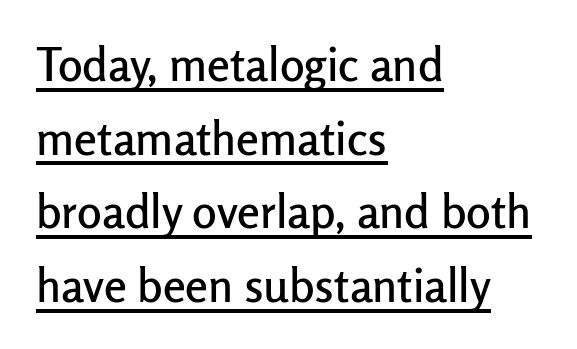
These lines keep a tight, regular rhythm from letter to letter. Proportional: the letters do not fall into vertical columns. Posture: straight, roman, zero tilt. These characters rest on top of a visible drawn line. A typesetter would label this face a sans. Regular leading.
